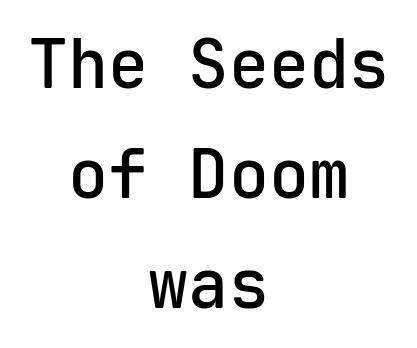
Q: Is the text bold? A: Semi-bold.
Q: Is the text italic (slanted)? A: No, it is upright.
Q: Is the typeface a serif or a sans-serif typeface? A: Sans-serif.
Q: Is the text underlined? A: No.
Q: How is the paragraph aligned? A: Centered.
Q: Is the spacing between letters normal or unusually wide? A: Normal.
Q: Is the spacing between lines tight, normal or loose? A: Normal.
Q: Width (condensed, normal, or wide)? A: Normal.
Q: Stroke contrast? A: Low.
Q: x-height? A: Medium.
Q: Monospaced? A: Yes.
